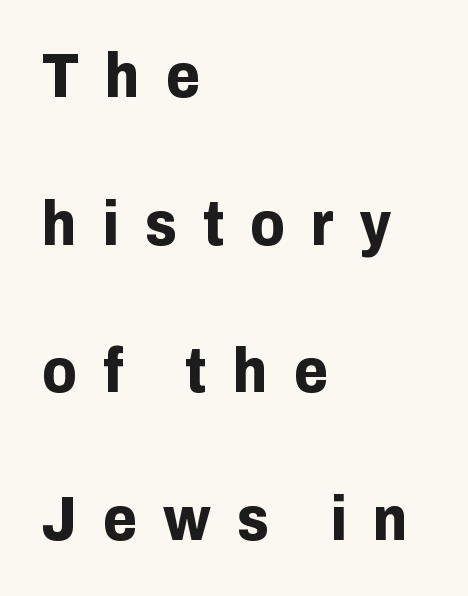
These lines stand farther apart than default settings would place them. What kind of face is this? One without serifs — a sans. Ascenders rise straight up at ninety degrees. A typesetter would call this heavily tracked-out type.
